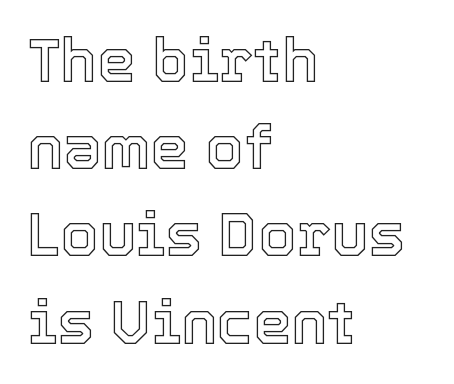
Q: Is the text italic (slanted)? A: No, it is upright.
Q: Is the text underlined? A: No.
Q: How is the paragraph aligned? A: Left-aligned.
Q: Is the spacing between letters normal or unusually wide? A: Normal.
Q: Is the spacing between lines tight, normal or loose? A: Normal.
Q: Width (condensed, normal, or wide)? A: Normal.
Q: x-height? A: Medium.
Q: Monospaced? A: No.
